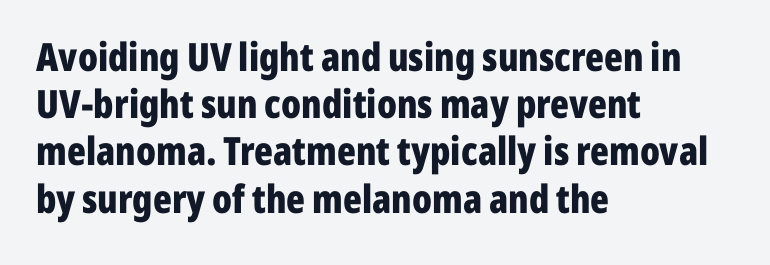
Descenders hang freely into open space. The gaps between neighbouring characters are ordinary and unremarkable. A dark, heavy texture on the line: the type is bold. Type style note: lacks serifs.
